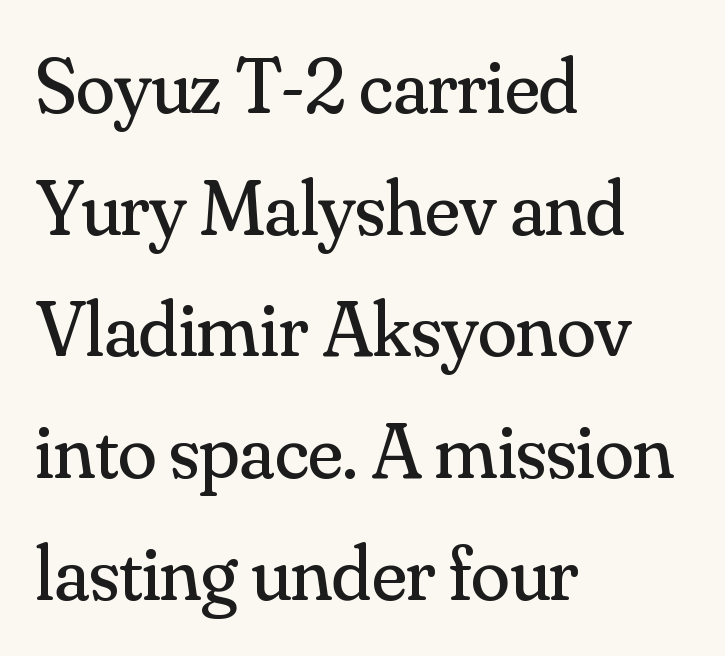
These lines keep a tight, regular rhythm from letter to letter. Notice how descenders clear the ascenders below comfortably — that's standard leading. Is the stroke heavy? The answer is a plain regular-or-lighter. You could not count columns in this text — the font is proportionally spaced. Unmarked baselines from the first word to the last.
